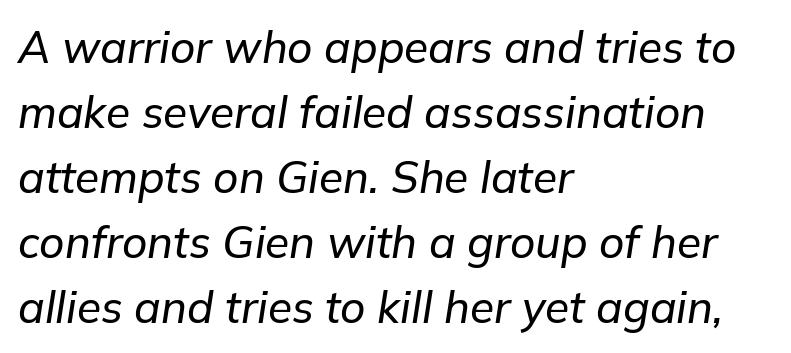
Q: Is the text italic (slanted)? A: Yes, it leans right by about 9 degrees.
Q: Is the text underlined? A: No.
Q: How is the paragraph aligned? A: Left-aligned.
Q: Is the spacing between letters normal or unusually wide? A: Normal.
Q: Is the spacing between lines tight, normal or loose? A: Normal.
Q: Width (condensed, normal, or wide)? A: Normal.
Q: Stroke contrast? A: Low.
Q: x-height? A: Medium.
Q: Monospaced? A: No.
